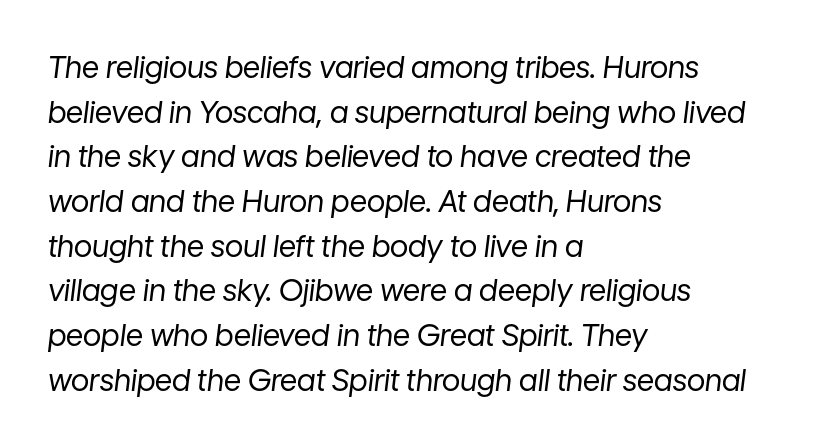
The image shows 30 px regular-weight type, italic (leaning right); set left-aligned, normal line spacing (1.49x), normal letter spacing, not underlined; low stroke contrast and a medium x-height.
